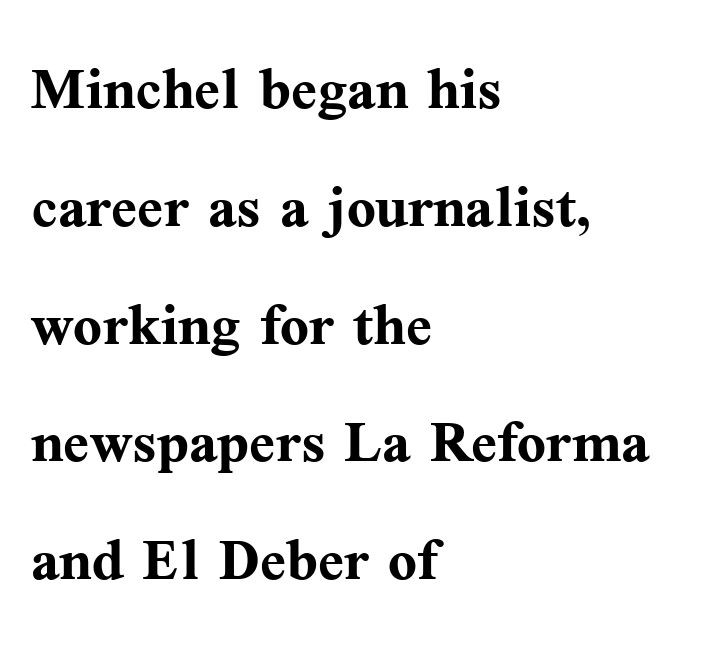
Q: Is the text bold? A: Yes.
Q: Is the text italic (slanted)? A: No, it is upright.
Q: Is the typeface a serif or a sans-serif typeface? A: Serif.
Q: Is the text underlined? A: No.
Q: How is the paragraph aligned? A: Left-aligned.
Q: Is the spacing between letters normal or unusually wide? A: Normal.
Q: Is the spacing between lines tight, normal or loose? A: Normal.
Q: Width (condensed, normal, or wide)? A: Normal.
Q: Stroke contrast? A: Medium.
Q: x-height? A: Medium.
Q: Monospaced? A: No.
